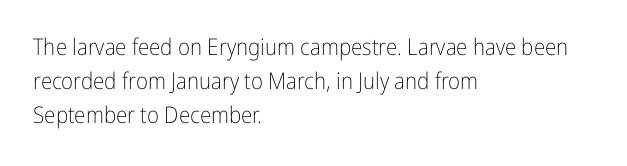
{"italic": "no", "bold": "no", "underline": "no", "align": "left", "line_spacing": "normal", "line_spacing_ratio": 1.47, "letter_spacing": "normal", "letter_spacing_em": 0.0, "glyph_px": 23}
